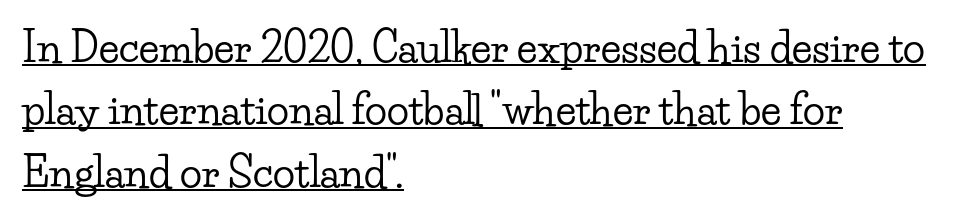
Q: Is the text italic (slanted)? A: No, it is upright.
Q: Is the typeface a serif or a sans-serif typeface? A: Serif.
Q: Is the text underlined? A: Yes.
Q: How is the paragraph aligned? A: Left-aligned.
Q: Is the spacing between letters normal or unusually wide? A: Normal.
Q: Is the spacing between lines tight, normal or loose? A: Normal.
Q: Width (condensed, normal, or wide)? A: Wide.
Q: Stroke contrast? A: Low.
Q: x-height? A: Small.
Q: Monospaced? A: No.
